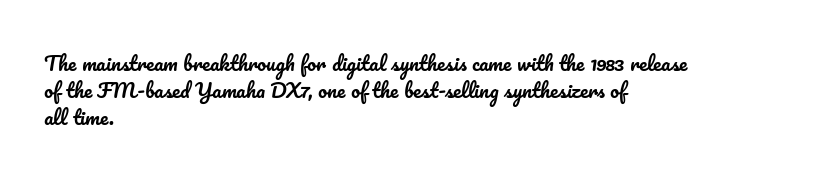
Q: Is the text italic (slanted)? A: Yes.
Q: Is the text underlined? A: No.
Q: How is the paragraph aligned? A: Left-aligned.
Q: Is the spacing between letters normal or unusually wide? A: Normal.
Q: Is the spacing between lines tight, normal or loose? A: Normal.
